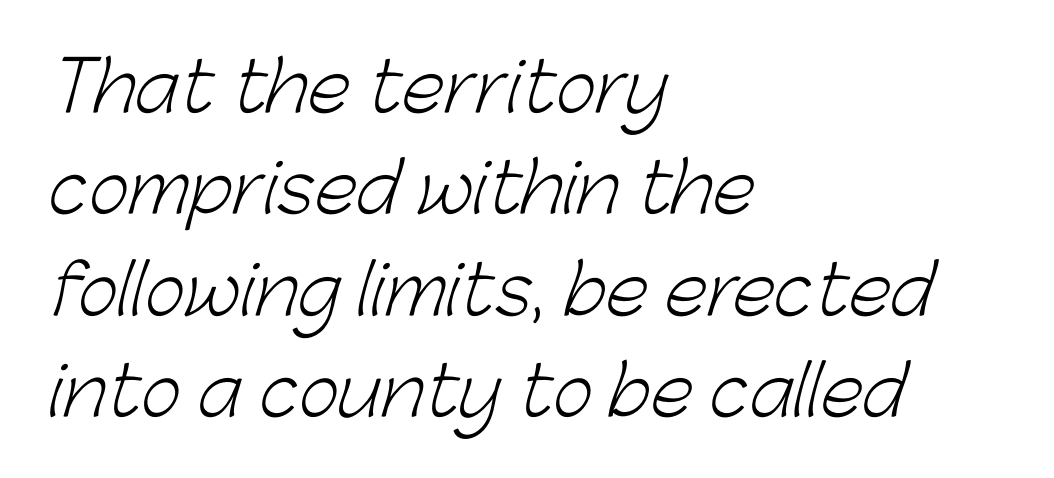
{"serif": "no", "bold": "no", "weight": "light", "width": "normal", "stroke_contrast": "low", "x_height": "medium", "monospaced": "no", "underline": "no", "align": "left", "line_spacing": "normal", "line_spacing_ratio": 1.47, "letter_spacing": "normal", "letter_spacing_em": 0.0, "glyph_px": 69}
